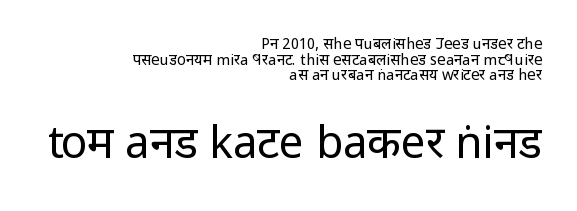
{"serif": "no", "italic": "no", "bold": "no", "weight": "regular", "width": "condensed", "stroke_contrast": "low", "x_height": "large", "monospaced": "no", "underline": "no", "align": "right", "line_spacing": "tight", "line_spacing_ratio": 1.04, "letter_spacing": "normal", "letter_spacing_em": 0.0, "larger_block": "second", "size_ratio": 2.93, "glyph_px": 44}
